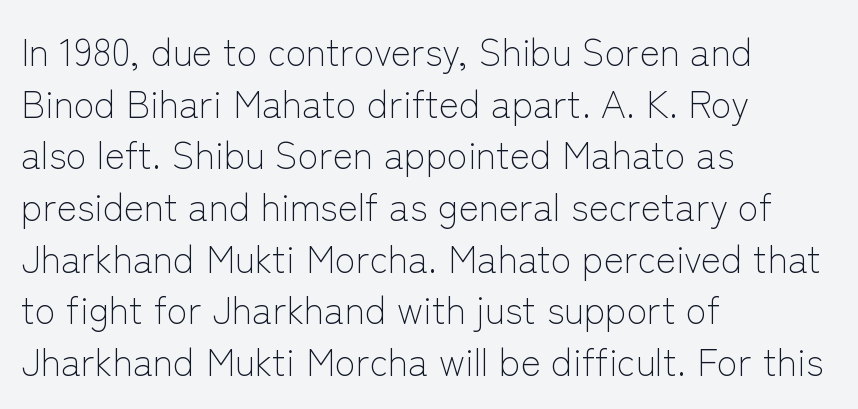
The image shows 38 px light sans-serif type, upright; set left-aligned, normal line spacing (1.36x), normal letter spacing, not underlined; low stroke contrast and a medium x-height.
